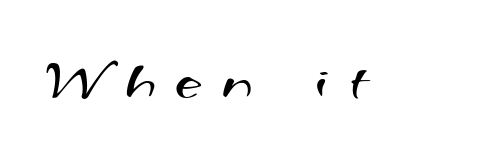
The image shows 59 px regular-weight, wide sans-serif type; set unusually wide letter spacing (+0.35 em), not underlined; medium stroke contrast and a small x-height.
